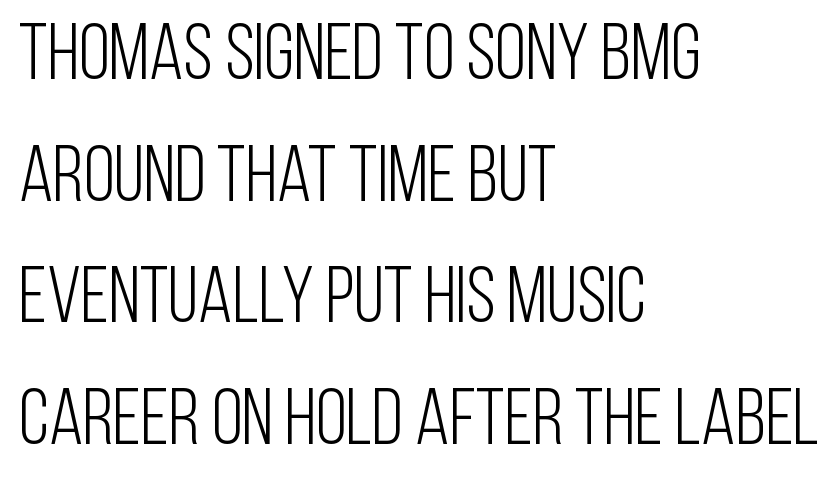
The image shows 79 px light, condensed sans-serif type, upright; set left-aligned, normal line spacing (1.54x), normal letter spacing, not underlined; low stroke contrast and a large x-height.
